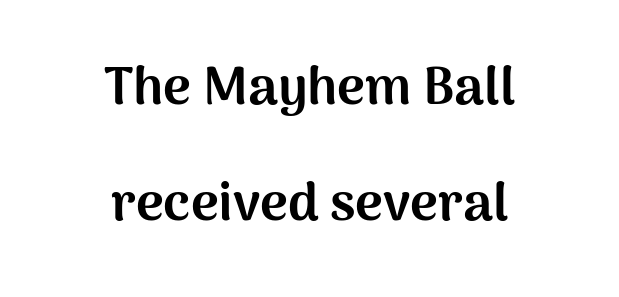
{"serif": "no", "italic": "no", "bold": "yes", "weight": "bold", "width": "normal", "stroke_contrast": "medium", "x_height": "medium", "monospaced": "no", "underline": "no", "align": "center", "line_spacing": "loose", "line_spacing_ratio": 2.18, "letter_spacing": "normal", "letter_spacing_em": 0.0, "glyph_px": 53}
